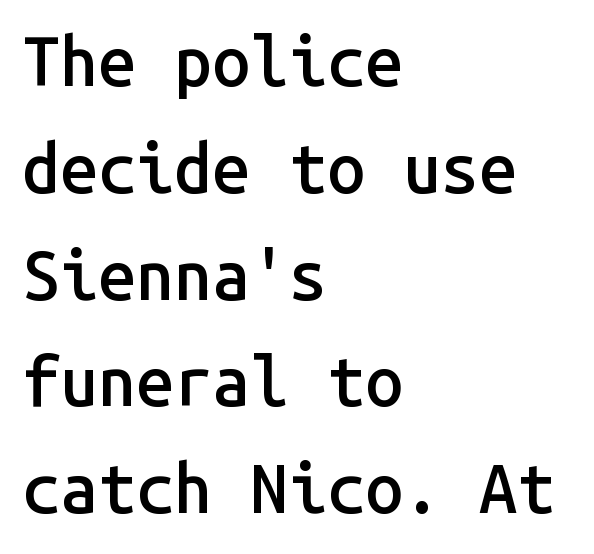
The image shows 68 px semibold sans-serif type, upright, monospaced; set left-aligned, normal line spacing (1.57x), normal letter spacing, not underlined; low stroke contrast and a medium x-height.
